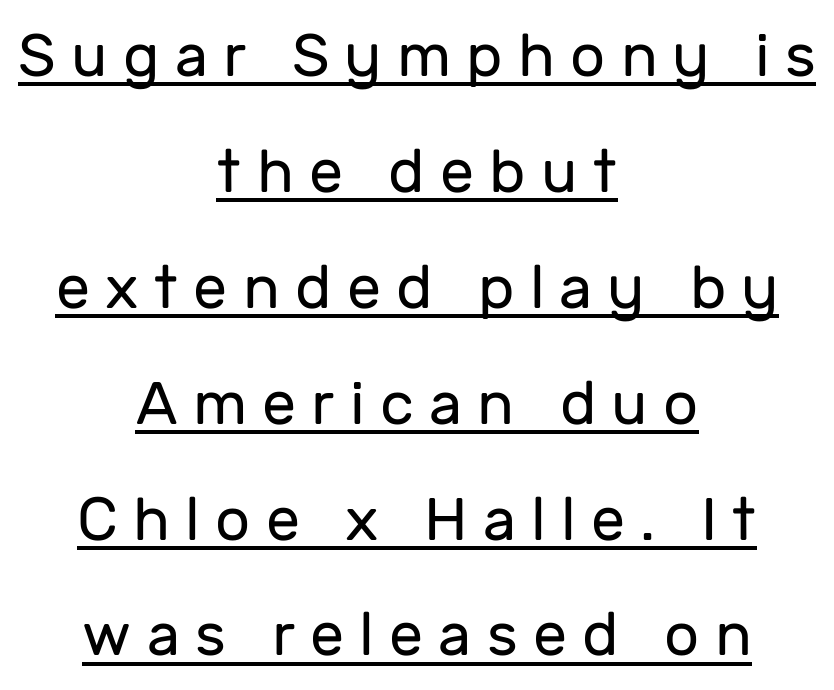
{"serif": "no", "italic": "no", "bold": "no", "weight": "regular", "width": "normal", "stroke_contrast": "low", "x_height": "medium", "monospaced": "no", "underline": "yes", "align": "center", "line_spacing": "loose", "line_spacing_ratio": 1.9, "letter_spacing": "wide", "letter_spacing_em": 0.25, "glyph_px": 61}
